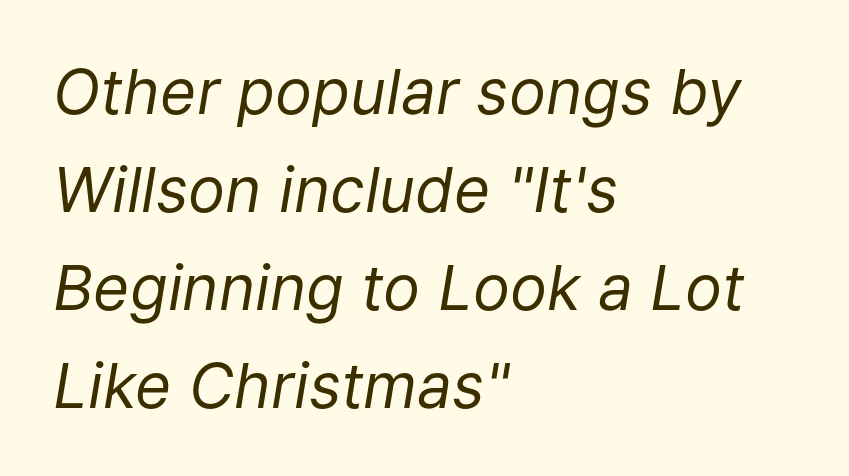
The image shows 62 px regular-weight type, italic (leaning right); set left-aligned, normal line spacing (1.58x), normal letter spacing, not underlined; low stroke contrast and a medium x-height.
